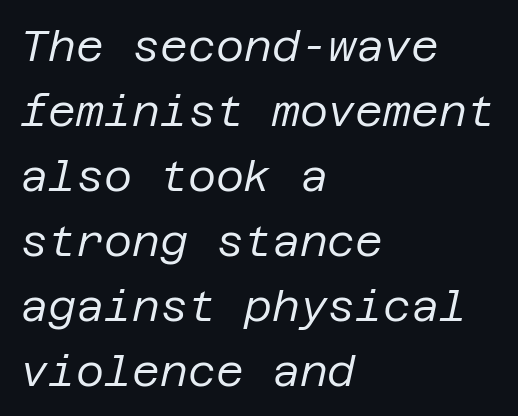
Q: Is the text bold? A: No.
Q: Is the text italic (slanted)? A: Yes, it leans right by about 12 degrees.
Q: Is the text underlined? A: No.
Q: How is the paragraph aligned? A: Left-aligned.
Q: Is the spacing between letters normal or unusually wide? A: Normal.
Q: Is the spacing between lines tight, normal or loose? A: Normal.
Q: Width (condensed, normal, or wide)? A: Normal.
Q: Stroke contrast? A: Low.
Q: x-height? A: Large.
